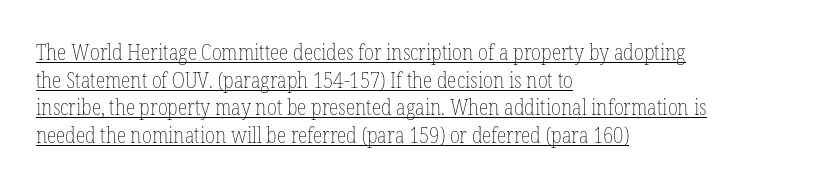
Notice how the passage keeps a crisp vertical edge on the left only. Rendered with straight, roman letterforms. Students, observe the line beneath the letters — that is underlining. In terms of leading, this rendering sits right in the middle. Stroke mass is kept to a normal reading level or below.
